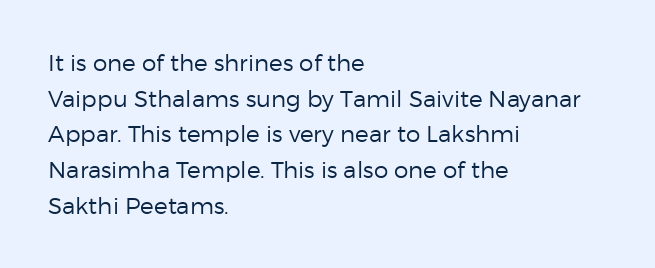
The image shows 23 px text type, upright; set left-aligned, normal line spacing (1.55x), normal letter spacing, not underlined.
